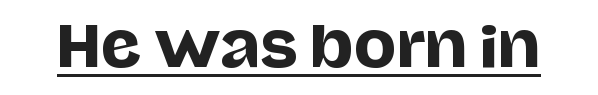
The image shows 56 px sans-serif type, upright; set normal letter spacing, underlined; low stroke contrast and a large x-height.
